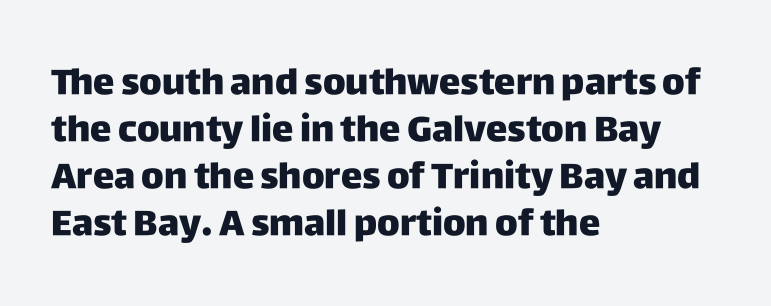
Q: Is the text italic (slanted)? A: No, it is upright.
Q: Is the typeface a serif or a sans-serif typeface? A: Sans-serif.
Q: Is the text underlined? A: No.
Q: How is the paragraph aligned? A: Left-aligned.
Q: Is the spacing between letters normal or unusually wide? A: Normal.
Q: Is the spacing between lines tight, normal or loose? A: Normal.
Q: Width (condensed, normal, or wide)? A: Normal.
Q: Stroke contrast? A: Low.
Q: x-height? A: Large.
Q: Monospaced? A: No.
